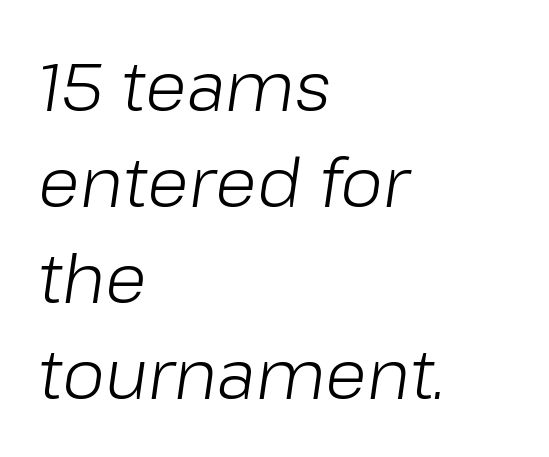
{"italic": "yes", "lean": "right", "slant_degrees": 8, "bold": "no", "weight": "light", "width": "normal", "stroke_contrast": "low", "x_height": "medium", "monospaced": "no", "underline": "no", "align": "left", "line_spacing": "normal", "line_spacing_ratio": 1.41, "letter_spacing": "normal", "letter_spacing_em": 0.0, "glyph_px": 68}
